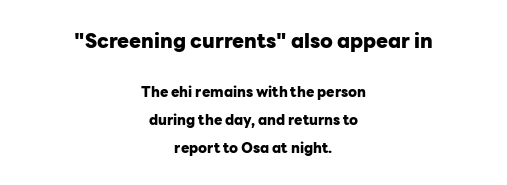
Does the bottom block carry the larger type? No, the top block does. A clean baseline with only descenders dipping below it. This is roman type, the default non-slanted kind. Honestly, the letter spacing is just normal — you wouldn't notice it. Stroke thickness is high; the sample reads as a true bold.
